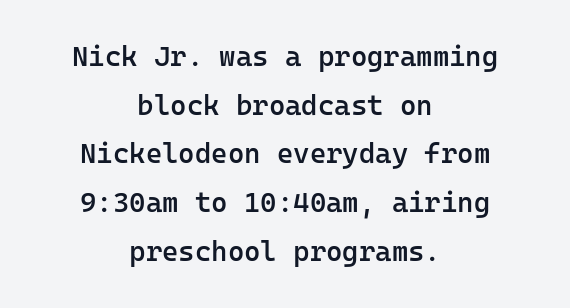
{"serif": "no", "italic": "no", "bold": "semi", "weight": "semibold", "width": "normal", "stroke_contrast": "low", "x_height": "medium", "monospaced": "yes", "underline": "no", "align": "center", "line_spacing_ratio": 1.74, "letter_spacing": "normal", "letter_spacing_em": 0.0, "glyph_px": 28}
